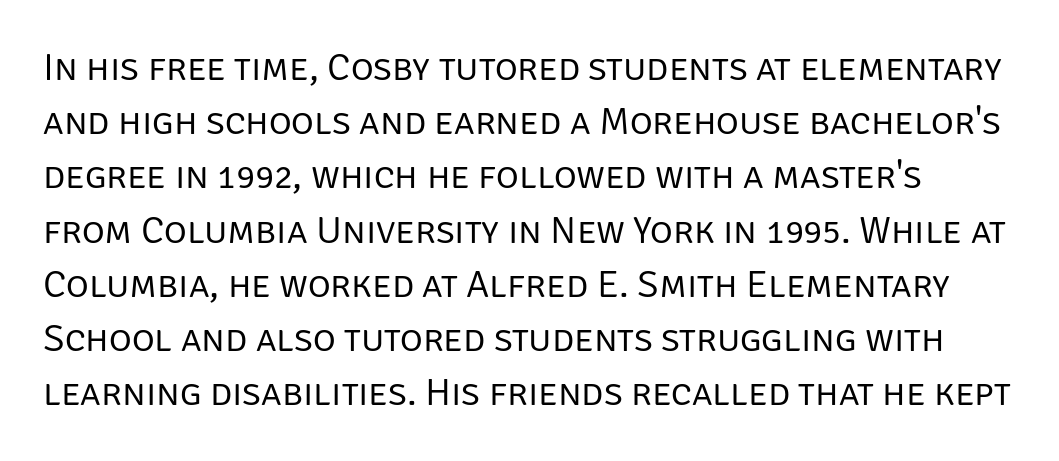
{"serif": "no", "italic": "no", "bold": "no", "weight": "regular", "width": "normal", "stroke_contrast": "low", "x_height": "large", "monospaced": "no", "underline": "no", "line_spacing": "normal", "line_spacing_ratio": 1.39, "letter_spacing": "normal", "letter_spacing_em": 0.0, "glyph_px": 39}
